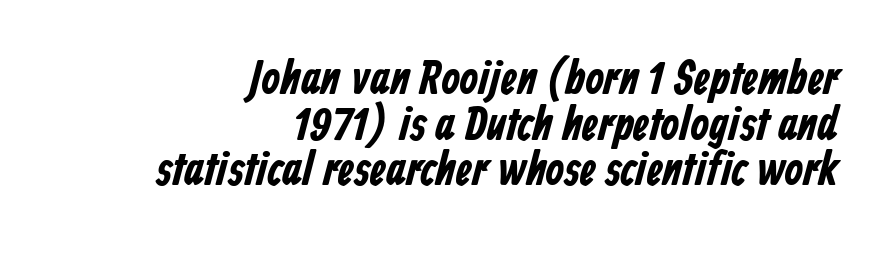
The image shows 48 px bold, condensed sans-serif type; set right-aligned, tight line spacing (0.95x), normal letter spacing, not underlined; low stroke contrast and a medium x-height.
